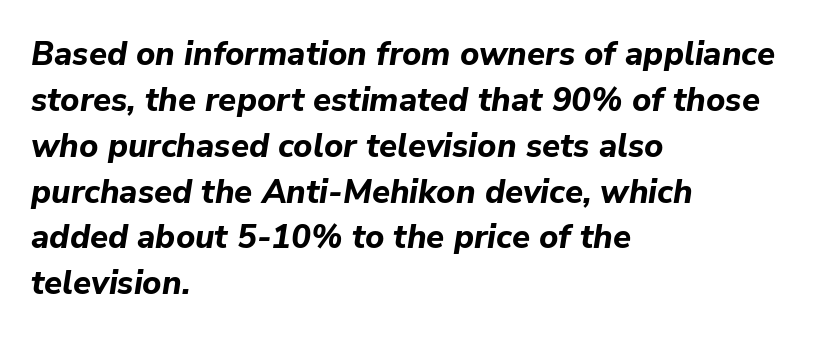
If you measured baseline to baseline, you'd find a middling distance. Underline: absent. The face used here is rendered with its standard letterfit. Each line starts at the same left margin while the right side varies.
